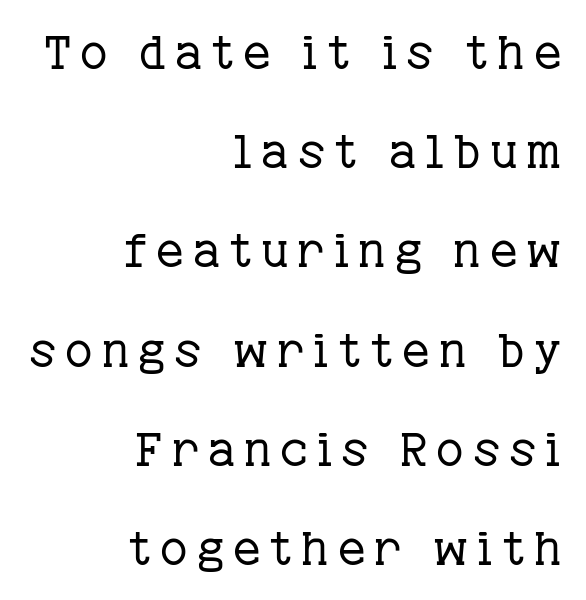
The type family on display is of the serif kind. Here the designer chose a conventional face with non-uniform glyph widths. When letters stand straight like this, we call the style roman or upright. Alignment: flush right. The block of text is sparse from top to bottom, with ample space between rows. Descenders are the only things crossing below the line.
